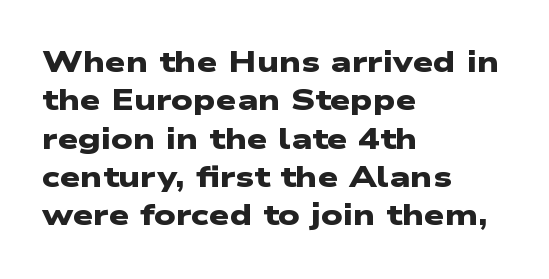
{"serif": "no", "bold": "yes", "weight": "heavy", "width": "wide", "stroke_contrast": "low", "x_height": "medium", "monospaced": "no", "underline": "no", "align": "left", "line_spacing": "normal", "line_spacing_ratio": 1.32, "letter_spacing": "normal", "letter_spacing_em": 0.0, "glyph_px": 29}
